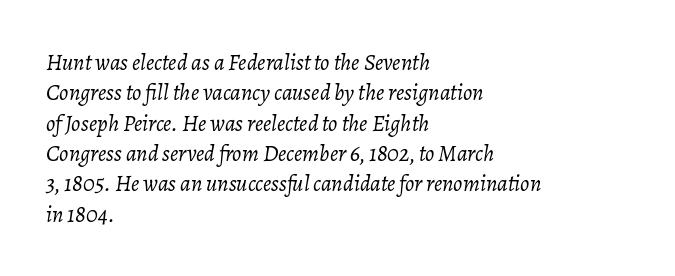
The image shows 23 px text type, italic (leaning right); set left-aligned, normal line spacing (1.32x), normal letter spacing, not underlined.
